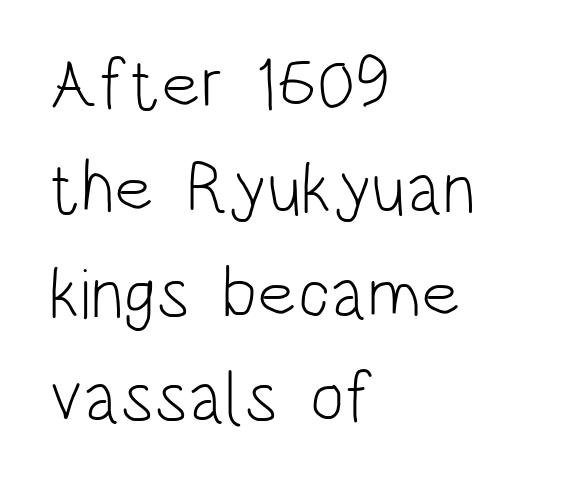
{"serif": "no", "italic": "no", "bold": "no", "weight": "light", "width": "condensed", "stroke_contrast": "low", "x_height": "large", "monospaced": "no", "underline": "no", "align": "left", "line_spacing": "normal", "line_spacing_ratio": 1.45, "letter_spacing": "normal", "letter_spacing_em": 0.0, "glyph_px": 72}
